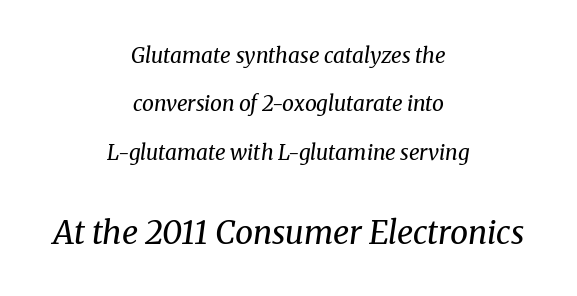
{"serif": "yes", "italic": "yes", "lean": "right", "slant_degrees": 8, "bold": "no", "weight": "regular", "width": "normal", "stroke_contrast": "medium", "x_height": "medium", "monospaced": "no", "underline": "no", "align": "center", "line_spacing": "loose", "line_spacing_ratio": 2.3, "letter_spacing": "normal", "letter_spacing_em": 0.0, "larger_block": "second", "size_ratio": 1.52, "glyph_px": 32}
